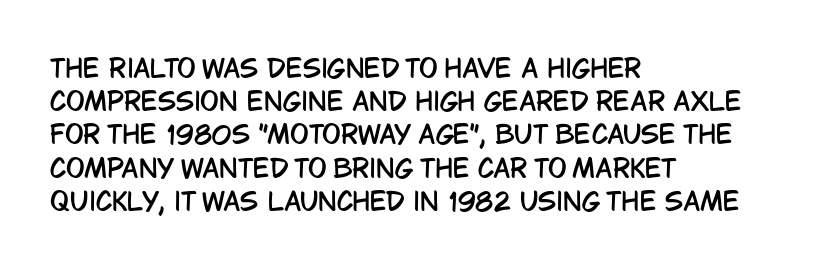
{"italic": "no", "underline": "no", "align": "left", "line_spacing": "normal", "line_spacing_ratio": 1.33, "letter_spacing": "normal", "letter_spacing_em": 0.0, "glyph_px": 25}
